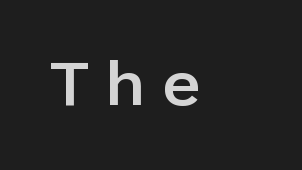
The lettering holds an erect, upright posture throughout. I'd call this a sans setting — the letters go barefoot. Each letter keeps its own natural width here, so spacing adapts to shape. Left-aligned paragraph, ragged on the right. The string is rendered with underlining switched off.
